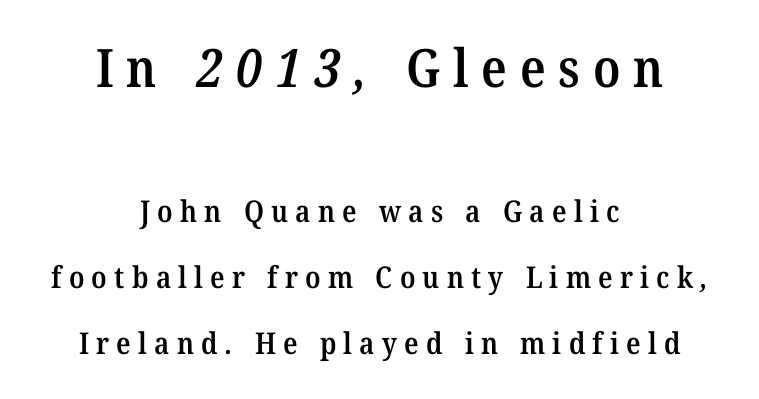
The emphasis by scale lands on block number one, above. Regarding leading, the lines here are spaced well apart. Moderately thickened strokes mark this as semibold type. Bare-footed words on every line. Each letter keeps its own natural width here, so spacing adapts to shape.
